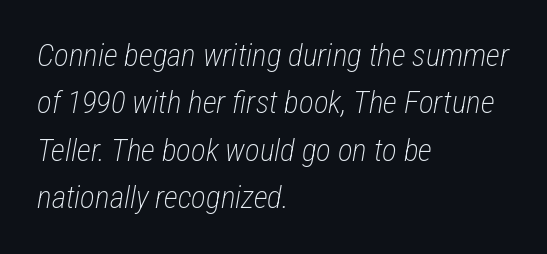
The specimen omits any rule beneath the text block's lines. The leading is moderate, giving the passage an even texture. Which margin do the lines hug? The left one — the right edge is uneven. Think of a printed novel: that variable character pitch is what you see here.
